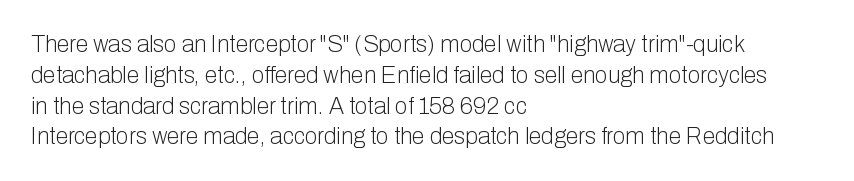
Descenders are the only things crossing below the line. The font sits on the lighter half of the weight spectrum, regular included. Does the copy run flush right? No — it runs flush left. Vertically, the passage feels balanced, rows spaced as you'd expect.
